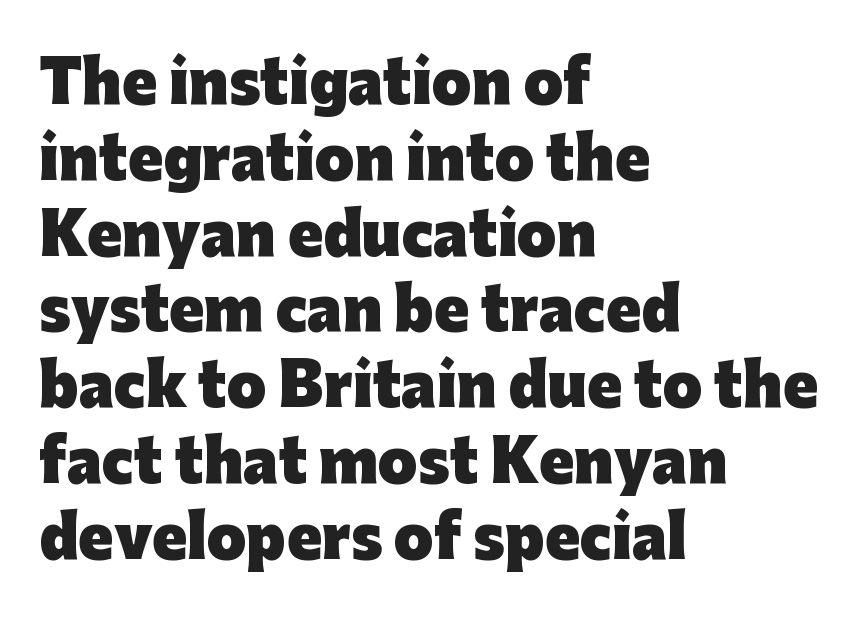
The image shows 57 px heavy sans-serif type, upright; set left-aligned, normal line spacing (1.33x), normal letter spacing, not underlined; low stroke contrast and a medium x-height.
